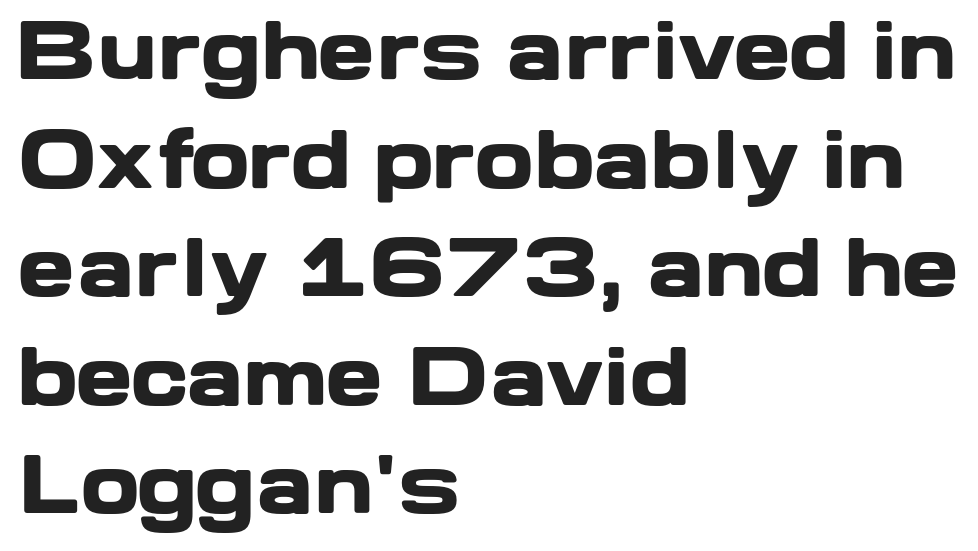
The image shows 77 px heavy, wide sans-serif type, upright; set left-aligned, normal line spacing (1.41x), normal letter spacing, not underlined; low stroke contrast and a medium x-height.
